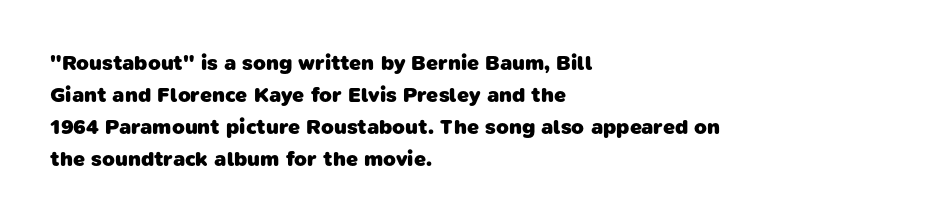
The image shows 21 px bold type; set left-aligned, normal line spacing (1.53x), normal letter spacing, not underlined.
